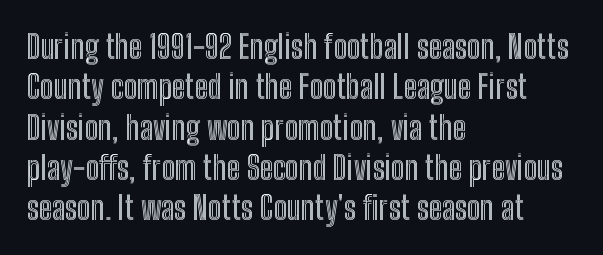
{"italic": "no", "width": "condensed", "x_height": "medium", "monospaced": "no", "underline": "no", "align": "left", "line_spacing": "normal", "line_spacing_ratio": 1.26, "letter_spacing": "normal", "letter_spacing_em": 0.0, "glyph_px": 32}
